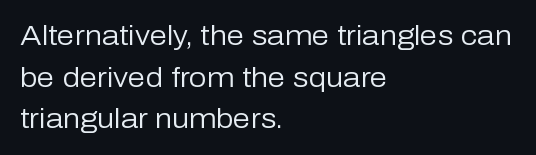
Q: Is the text bold? A: No.
Q: Is the text italic (slanted)? A: No, it is upright.
Q: Is the typeface a serif or a sans-serif typeface? A: Sans-serif.
Q: Is the text underlined? A: No.
Q: How is the paragraph aligned? A: Left-aligned.
Q: Is the spacing between letters normal or unusually wide? A: Normal.
Q: Is the spacing between lines tight, normal or loose? A: Normal.
Q: Width (condensed, normal, or wide)? A: Normal.
Q: Stroke contrast? A: Low.
Q: x-height? A: Medium.
Q: Monospaced? A: No.
